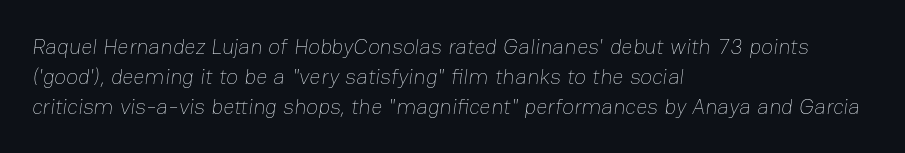
Q: Is the text bold? A: No.
Q: Is the text underlined? A: No.
Q: How is the paragraph aligned? A: Left-aligned.
Q: Is the spacing between letters normal or unusually wide? A: Normal.
Q: Is the spacing between lines tight, normal or loose? A: Normal.
